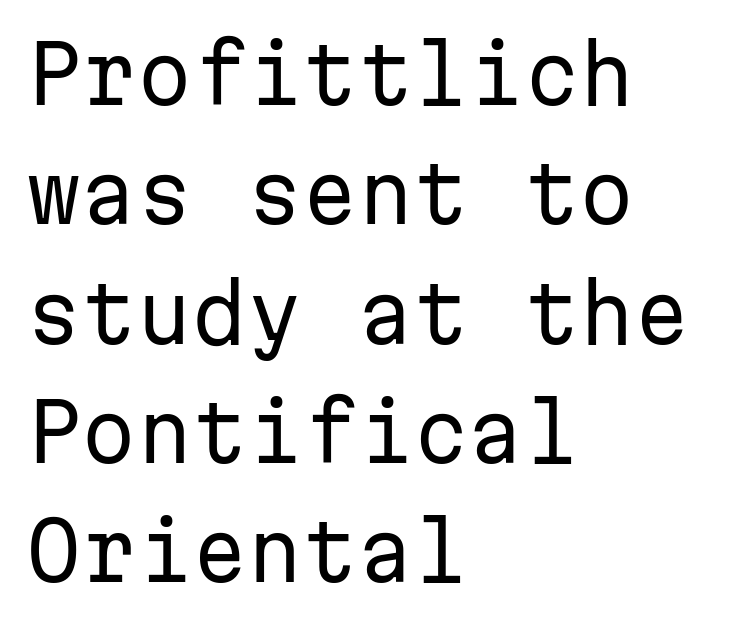
The image shows 79 px regular-weight sans-serif type, upright, monospaced; set left-aligned, normal line spacing (1.51x), normal letter spacing, not underlined; low stroke contrast and a medium x-height.
